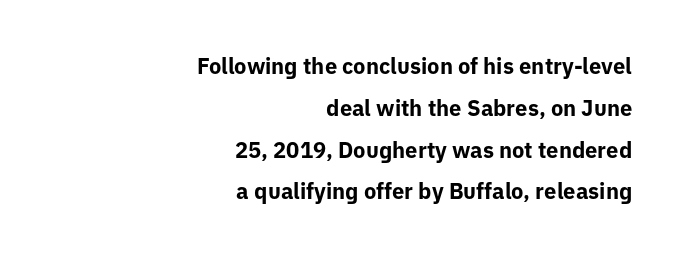
{"italic": "no", "bold": "yes", "underline": "no", "align": "right", "line_spacing": "loose", "line_spacing_ratio": 1.9, "letter_spacing": "normal", "letter_spacing_em": 0.0, "glyph_px": 22}
